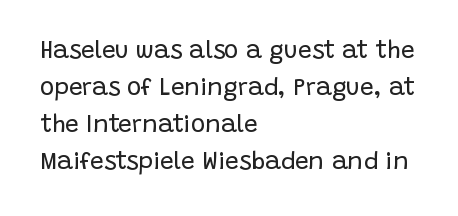
Q: Is the text bold? A: No.
Q: Is the text italic (slanted)? A: No, it is upright.
Q: Is the text underlined? A: No.
Q: How is the paragraph aligned? A: Left-aligned.
Q: Is the spacing between letters normal or unusually wide? A: Normal.
Q: Is the spacing between lines tight, normal or loose? A: Normal.
